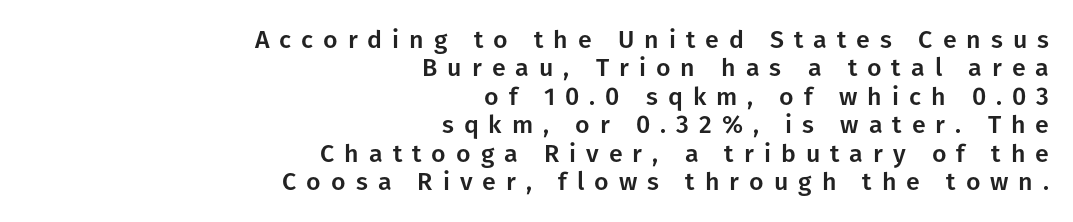
Each new line begins almost immediately beneath the previous one. The type is letterspaced generously, with wide tracking. One-word summary of the alignment: right. The words here are not underlined.
